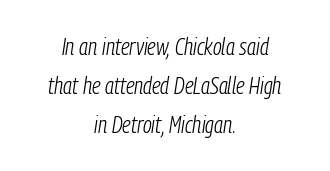
Q: Is the text bold? A: No.
Q: Is the text italic (slanted)? A: Yes, it leans right by about 9 degrees.
Q: Is the text underlined? A: No.
Q: How is the paragraph aligned? A: Centered.
Q: Is the spacing between letters normal or unusually wide? A: Normal.
Q: Is the spacing between lines tight, normal or loose? A: Normal.
